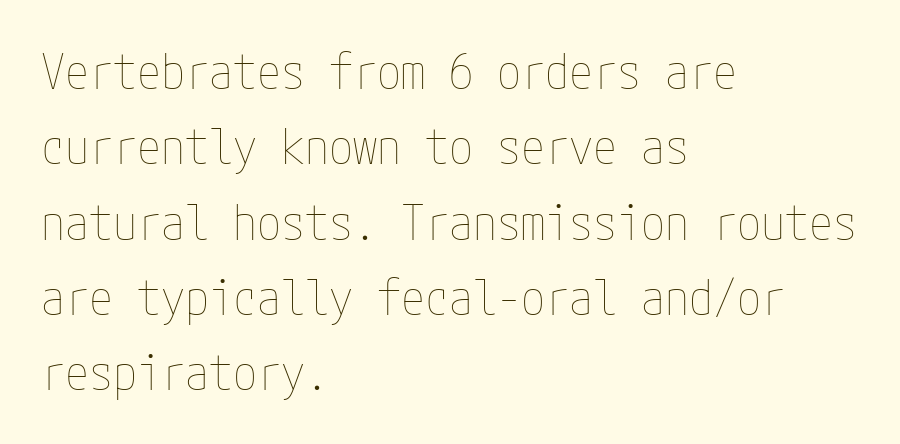
When letters stand straight like this, we call the style roman or upright. Bold? No — there's no thickening of the strokes. Quick note: interline space is typical. The rag falls on the right side of this text block. The type is set solid horizontally, with unmodified tracking. Descender tails drop into unmarked territory.
